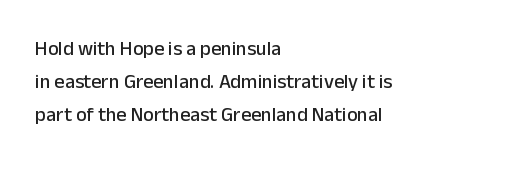
The image shows 20 px text type, upright; set left-aligned, normal line spacing (1.64x), normal letter spacing, not underlined.
